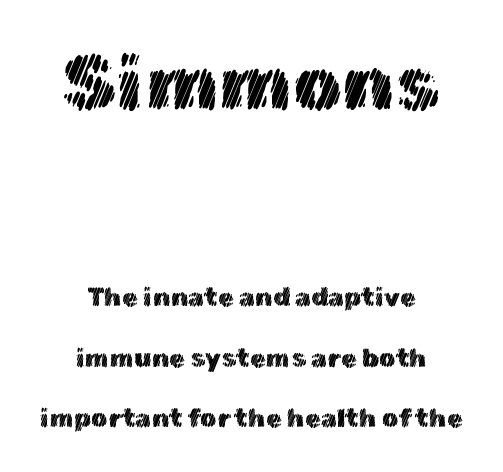
{"italic": "no", "width": "normal", "x_height": "medium", "monospaced": "no", "underline": "no", "align": "center", "line_spacing": "loose", "line_spacing_ratio": 2.33, "letter_spacing": "normal", "letter_spacing_em": 0.0, "larger_block": "first", "size_ratio": 3.0, "glyph_px": 78}
